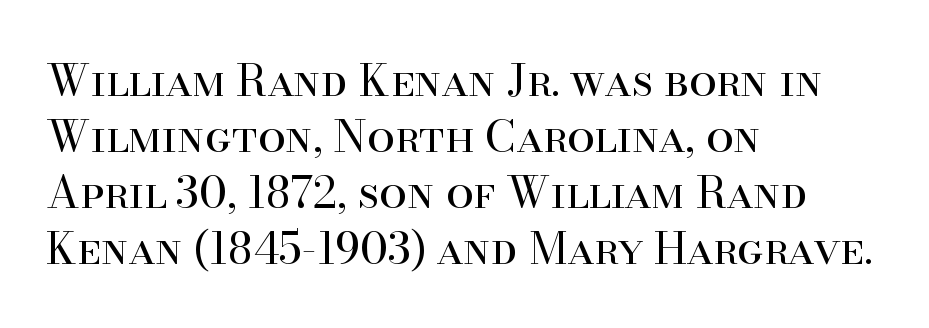
The image shows 44 px regular-weight serif type, upright; set left-aligned, normal line spacing (1.27x), normal letter spacing, not underlined; high stroke contrast and a small x-height.
